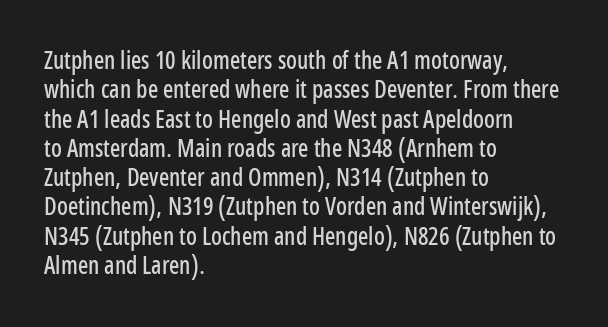
The image shows 24 px text type, upright; set left-aligned, line spacing 1.22x, normal letter spacing, not underlined.
